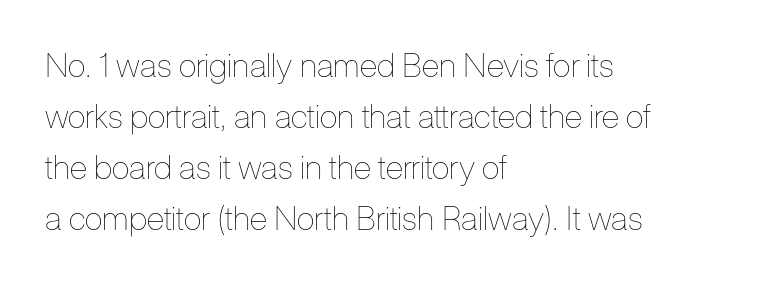
{"italic": "no", "bold": "no", "weight": "thin", "width": "condensed", "stroke_contrast": "low", "x_height": "medium", "monospaced": "no", "underline": "no", "align": "left", "line_spacing": "normal", "line_spacing_ratio": 1.55, "letter_spacing": "normal", "letter_spacing_em": 0.0, "glyph_px": 33}
